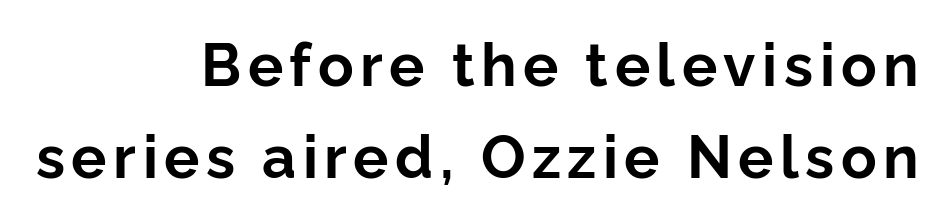
Regular leading. These lines stack with their right ends in a neat column. A typesetter would call this proportional, since set widths differ per character. Letterform terminals end flat and unadorned throughout the passage. The type sits square on the baseline with zero lean. A clean baseline with only descenders dipping below it.
